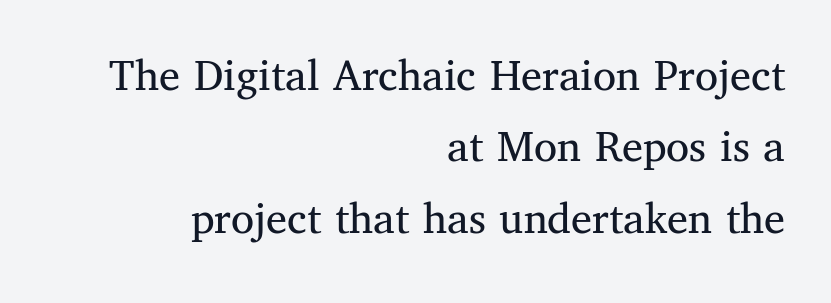
The passage shown is not bold in any degree. A flush-right, rag-left setting is used for this passage. I'd call this a serif setting — the letters wear small feet. The passage shown stacks its lines at a standard gap. The horizontal fit of the characters is conventional and even.
